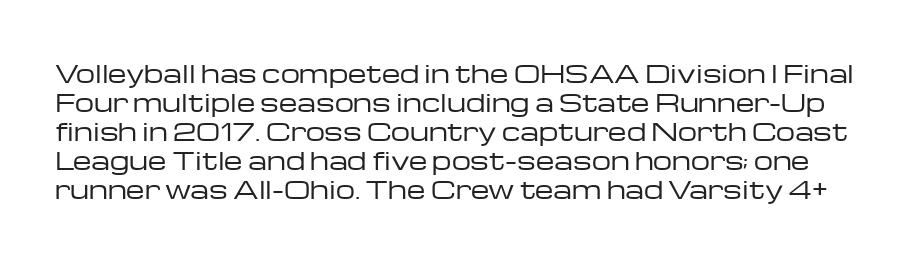
Q: Is the text bold? A: No.
Q: Is the text italic (slanted)? A: No, it is upright.
Q: Is the text underlined? A: No.
Q: Is the spacing between letters normal or unusually wide? A: Normal.
